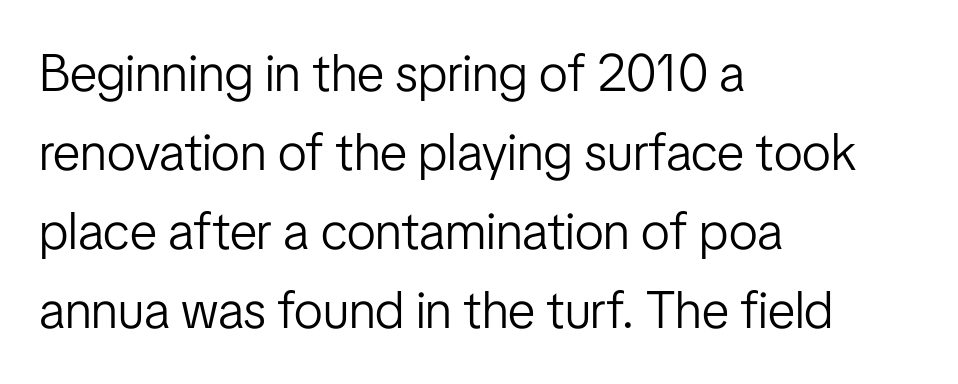
Q: Is the text bold? A: No.
Q: Is the text italic (slanted)? A: No, it is upright.
Q: Is the typeface a serif or a sans-serif typeface? A: Sans-serif.
Q: Is the text underlined? A: No.
Q: How is the paragraph aligned? A: Left-aligned.
Q: Is the spacing between letters normal or unusually wide? A: Normal.
Q: Is the spacing between lines tight, normal or loose? A: Normal.
Q: Width (condensed, normal, or wide)? A: Condensed.
Q: Stroke contrast? A: Low.
Q: x-height? A: Medium.
Q: Monospaced? A: No.
